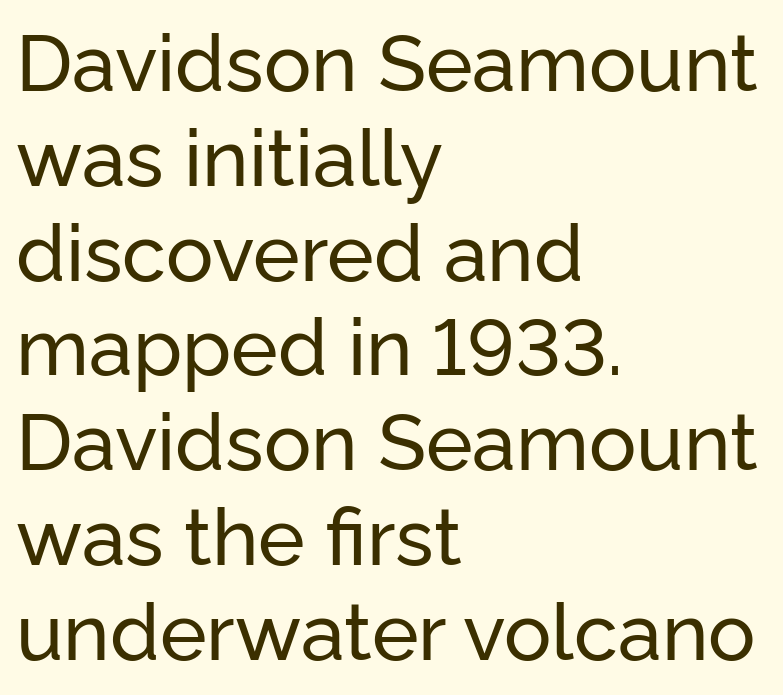
Q: Is the text italic (slanted)? A: No, it is upright.
Q: Is the typeface a serif or a sans-serif typeface? A: Sans-serif.
Q: Is the text underlined? A: No.
Q: How is the paragraph aligned? A: Left-aligned.
Q: Is the spacing between letters normal or unusually wide? A: Normal.
Q: Width (condensed, normal, or wide)? A: Normal.
Q: Stroke contrast? A: Low.
Q: x-height? A: Medium.
Q: Monospaced? A: No.
